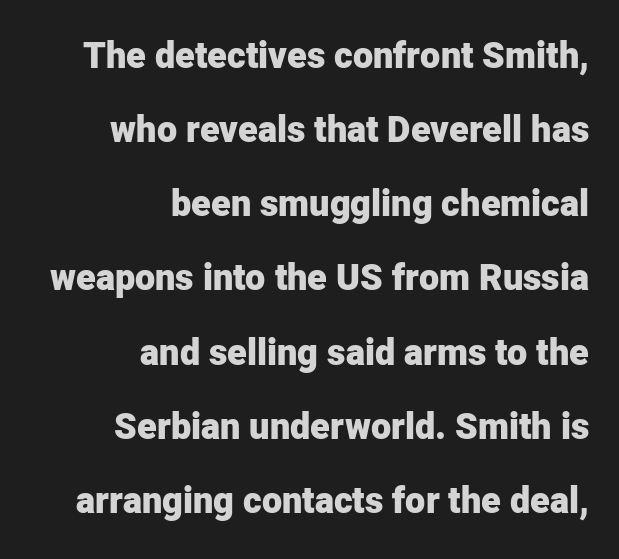
The image shows 36 px heavy sans-serif type, upright; set right-aligned, loose line spacing (2.06x), normal letter spacing, not underlined; low stroke contrast and a medium x-height.
